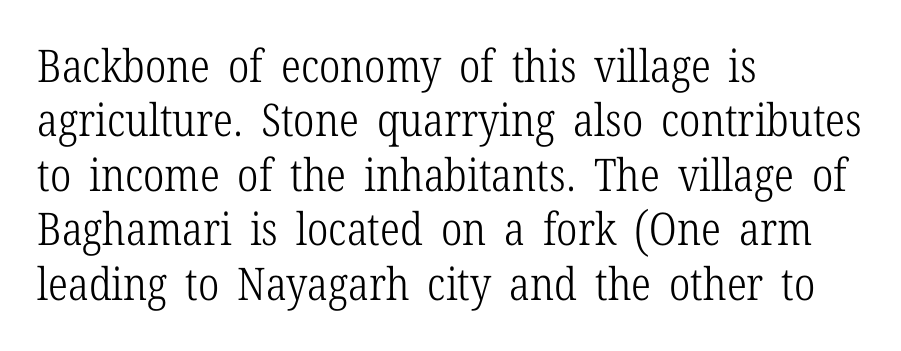
Q: Is the text bold? A: No.
Q: Is the text italic (slanted)? A: No, it is upright.
Q: Is the typeface a serif or a sans-serif typeface? A: Serif.
Q: Is the text underlined? A: No.
Q: How is the paragraph aligned? A: Left-aligned.
Q: Is the spacing between letters normal or unusually wide? A: Normal.
Q: Width (condensed, normal, or wide)? A: Condensed.
Q: Stroke contrast? A: Low.
Q: x-height? A: Medium.
Q: Monospaced? A: No.
